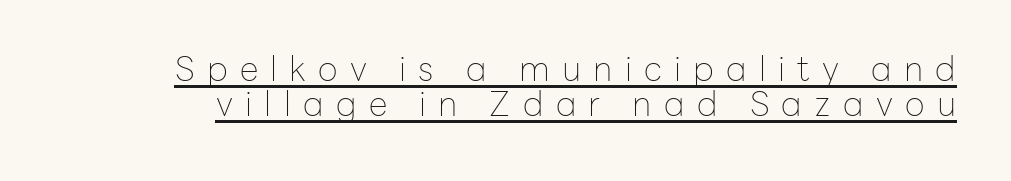
{"serif": "no", "italic": "no", "bold": "no", "weight": "thin", "width": "normal", "stroke_contrast": "low", "x_height": "medium", "monospaced": "no", "underline": "yes", "line_spacing": "tight", "line_spacing_ratio": 1.04, "letter_spacing": "wide", "letter_spacing_em": 0.36, "glyph_px": 34}
